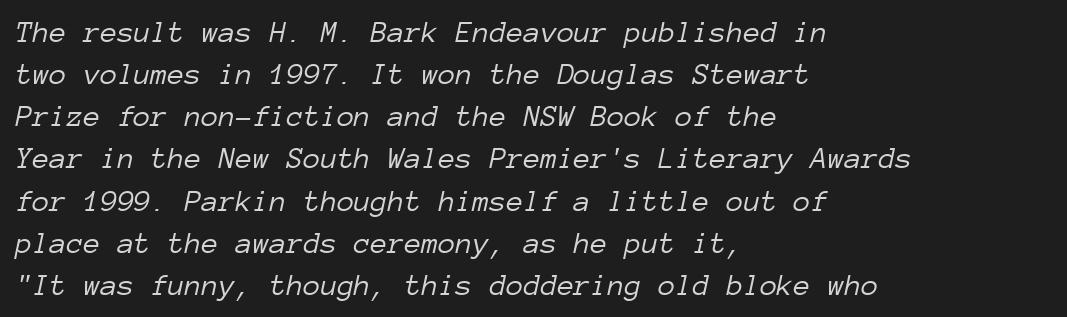
The image shows 31 px light type, italic (leaning right), monospaced; set left-aligned, normal line spacing (1.36x), normal letter spacing, not underlined; low stroke contrast and a medium x-height.
